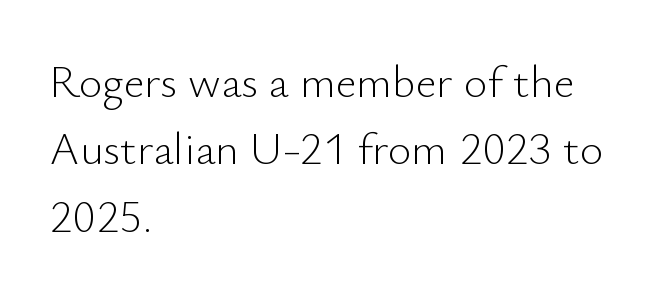
{"serif": "no", "italic": "no", "bold": "no", "weight": "light", "width": "normal", "stroke_contrast": "low", "x_height": "small", "monospaced": "no", "underline": "no", "align": "left", "line_spacing": "normal", "line_spacing_ratio": 1.5, "letter_spacing": "normal", "letter_spacing_em": 0.0, "glyph_px": 45}
